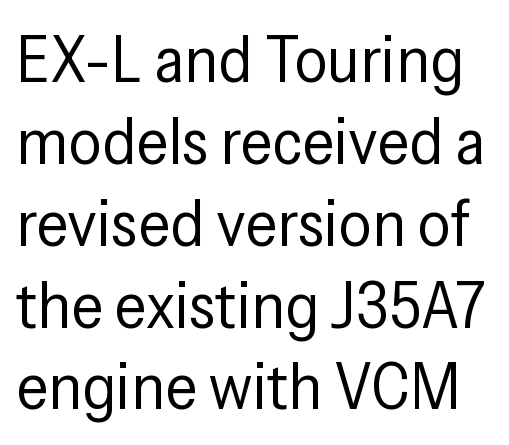
The image shows 66 px regular-weight, condensed sans-serif type, upright; set line spacing 1.24x, normal letter spacing, not underlined; low stroke contrast and a medium x-height.
